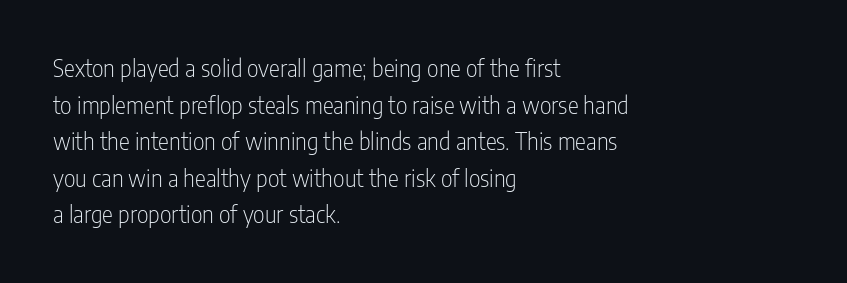
Notice how descenders clear the ascenders below comfortably — that's standard leading. Heft: none added — not bold. Posture: upright roman. The tracking reads as untouched default to a designer's eye. If you drew a ruler down the left edge, every line would touch it.
